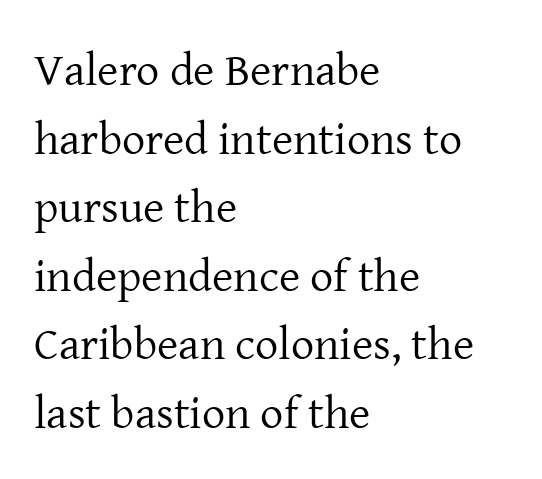
{"serif": "yes", "italic": "no", "bold": "no", "weight": "regular", "width": "normal", "stroke_contrast": "low", "x_height": "medium", "monospaced": "no", "underline": "no", "align": "left", "line_spacing": "normal", "line_spacing_ratio": 1.49, "letter_spacing": "normal", "letter_spacing_em": 0.0, "glyph_px": 46}
